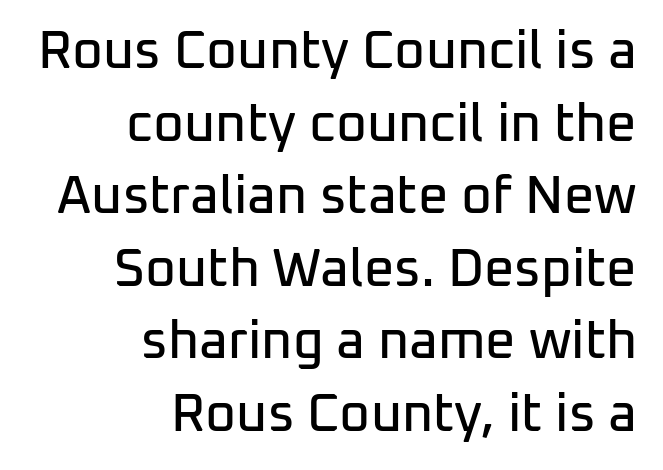
Nothing unusual about the tracking: characters are spaced as the font intends. Rule under the text: the space is simply empty. Notice how descenders clear the ascenders below comfortably — that's standard leading. A typesetter would call this proportional, since set widths differ per character. Letterform terminals end flat and unadorned throughout the passage.
